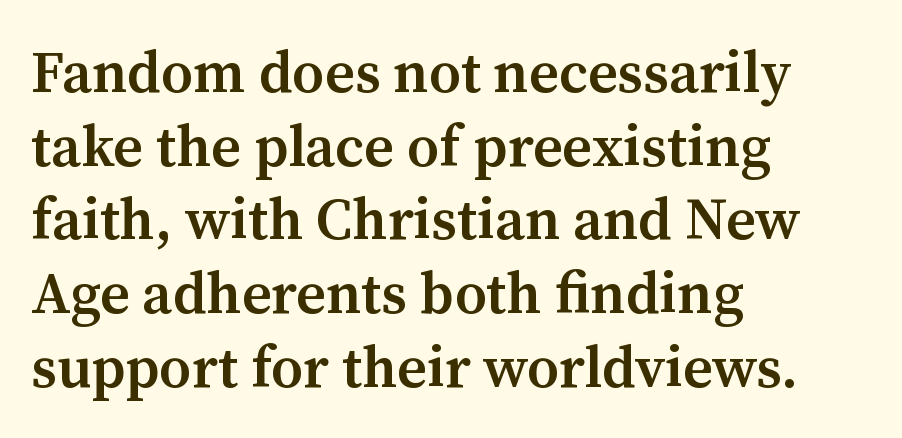
{"serif": "yes", "italic": "no", "bold": "semi", "weight": "semibold", "width": "normal", "stroke_contrast": "medium", "x_height": "medium", "monospaced": "no", "underline": "no", "align": "left", "line_spacing": "normal", "line_spacing_ratio": 1.27, "letter_spacing": "normal", "letter_spacing_em": 0.0, "glyph_px": 58}
